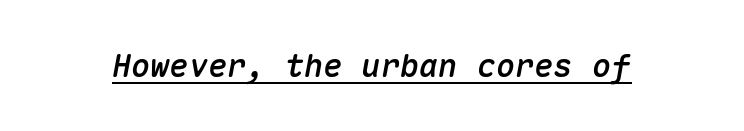
Q: Is the text italic (slanted)? A: Yes, it leans right by about 10 degrees.
Q: Is the text underlined? A: Yes.
Q: Is the spacing between letters normal or unusually wide? A: Normal.
Q: Width (condensed, normal, or wide)? A: Normal.
Q: Stroke contrast? A: Medium.
Q: x-height? A: Medium.
Q: Monospaced? A: Yes.
